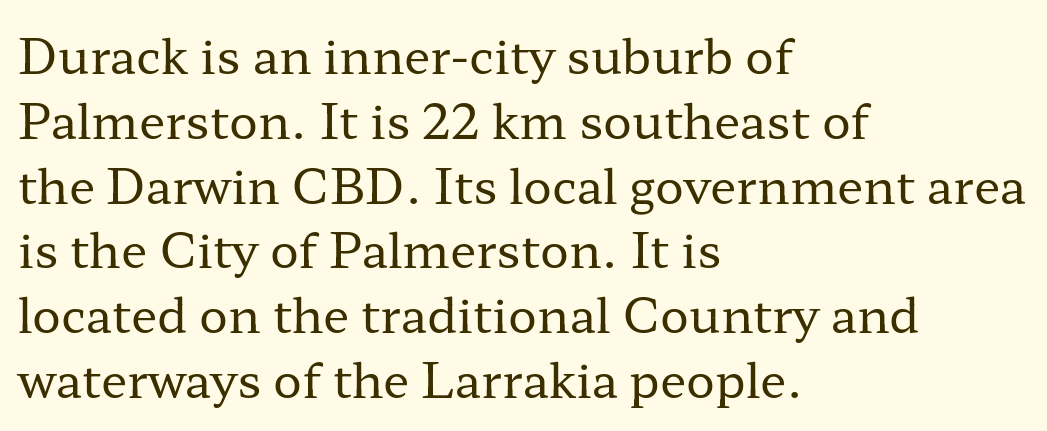
Q: Is the text bold? A: No.
Q: Is the text italic (slanted)? A: No, it is upright.
Q: Is the typeface a serif or a sans-serif typeface? A: Serif.
Q: Is the text underlined? A: No.
Q: How is the paragraph aligned? A: Left-aligned.
Q: Is the spacing between letters normal or unusually wide? A: Normal.
Q: Is the spacing between lines tight, normal or loose? A: Normal.
Q: Width (condensed, normal, or wide)? A: Wide.
Q: Stroke contrast? A: Low.
Q: x-height? A: Medium.
Q: Monospaced? A: No.
